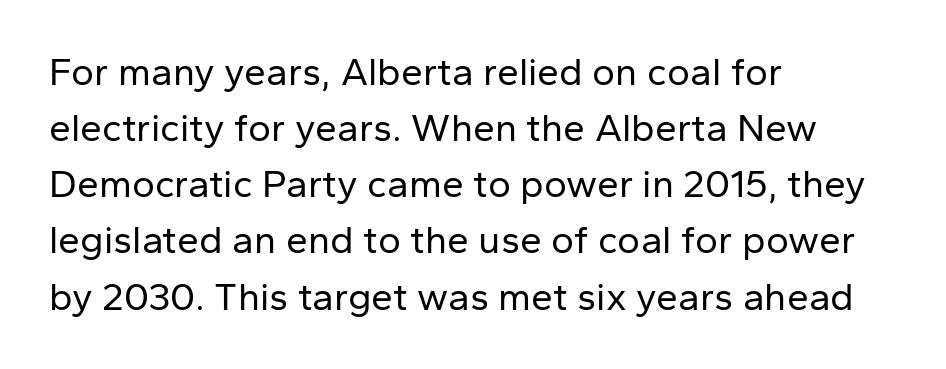
{"serif": "no", "italic": "no", "bold": "no", "weight": "regular", "width": "normal", "stroke_contrast": "low", "x_height": "medium", "monospaced": "no", "underline": "no", "align": "left", "line_spacing": "normal", "line_spacing_ratio": 1.44, "letter_spacing": "normal", "letter_spacing_em": 0.0, "glyph_px": 39}
